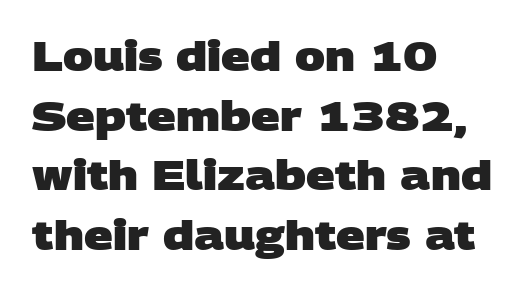
Q: Is the text bold? A: Yes.
Q: Is the typeface a serif or a sans-serif typeface? A: Sans-serif.
Q: Is the text underlined? A: No.
Q: How is the paragraph aligned? A: Left-aligned.
Q: Is the spacing between letters normal or unusually wide? A: Normal.
Q: Is the spacing between lines tight, normal or loose? A: Normal.
Q: Width (condensed, normal, or wide)? A: Wide.
Q: Stroke contrast? A: Low.
Q: x-height? A: Large.
Q: Monospaced? A: No.
